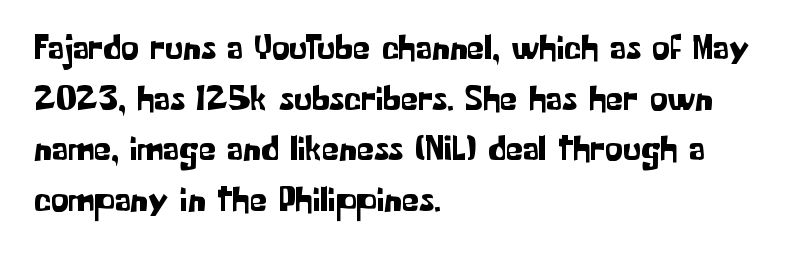
The image shows 35 px sans-serif type, upright; set left-aligned, normal line spacing (1.45x), normal letter spacing, not underlined; low stroke contrast and a medium x-height.
